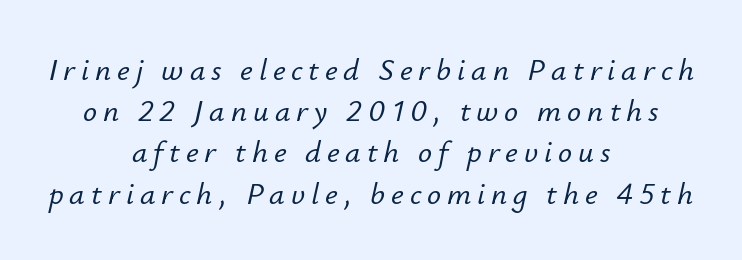
Proportional: the letters do not fall into vertical columns. The specimen reads as italic at a glance. The setting favours the middle, as headings and verse often do. Quick note: interline space is typical.
